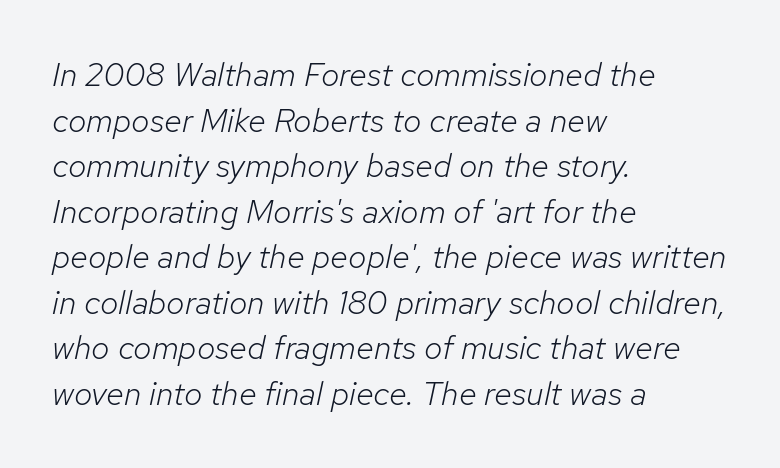
The image shows 33 px light type, italic (leaning right); set left-aligned, normal line spacing (1.38x), normal letter spacing, not underlined; low stroke contrast and a medium x-height.
